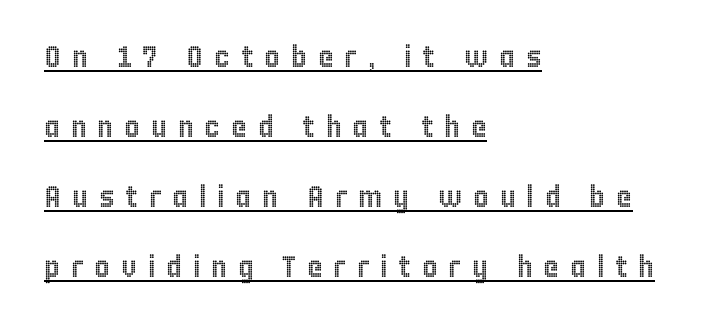
The image shows 30 px condensed type, upright; set left-aligned, loose line spacing (2.33x), unusually wide letter spacing (+0.36 em), underlined; a large x-height.
